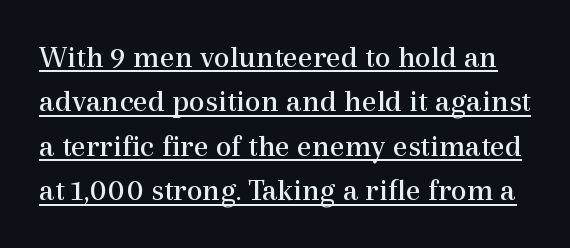
The image shows 32 px regular-weight serif type, upright; set normal line spacing (1.39x), normal letter spacing, underlined; a medium x-height.
